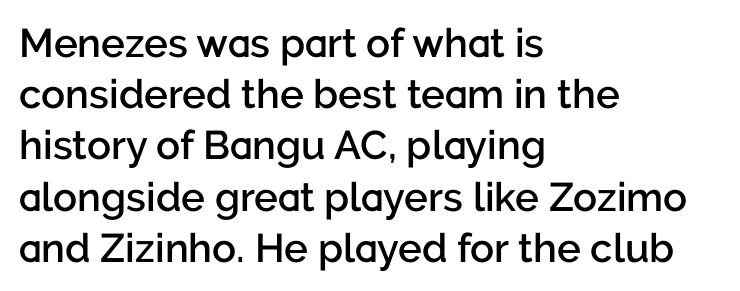
A classic flush-left, rag-right setting is used for this passage. What weight is shown? A semibold, between regular and bold. Nothing sits at the stroke ends, so this counts as sans-serif. Plain, unruled lines of type. Caption: standard tracking, unaltered.
